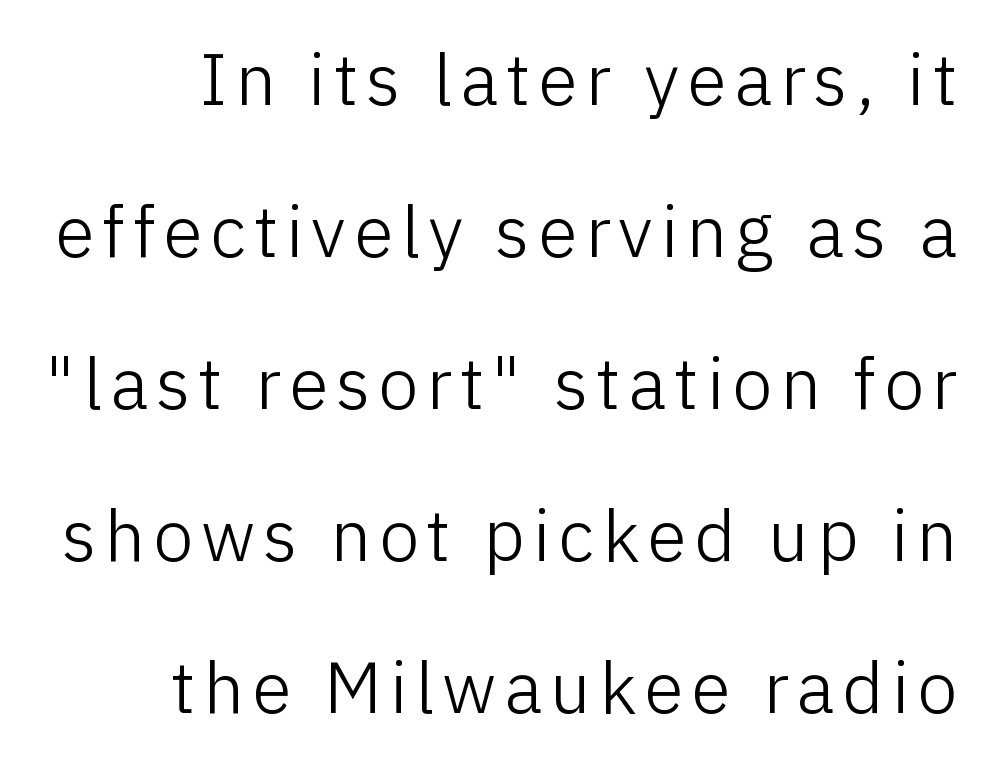
Q: Is the text bold? A: No.
Q: Is the text italic (slanted)? A: No, it is upright.
Q: Is the typeface a serif or a sans-serif typeface? A: Sans-serif.
Q: Is the text underlined? A: No.
Q: How is the paragraph aligned? A: Right-aligned.
Q: Is the spacing between lines tight, normal or loose? A: Loose.
Q: Width (condensed, normal, or wide)? A: Normal.
Q: Stroke contrast? A: Low.
Q: x-height? A: Medium.
Q: Monospaced? A: No.
